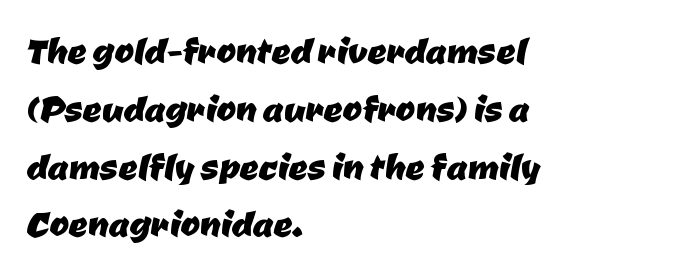
Anything drawn beneath the words? Only blank space. No feet cap the strokes, marking this as sans-serif type. Leftover space on each line is placed entirely after the last word. Proportional: the letters do not fall into vertical columns. A typesetter would call this zero additional tracking.
